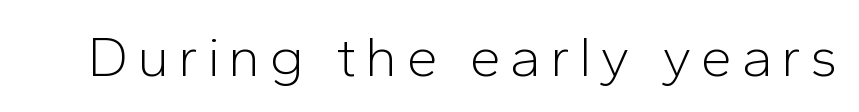
This sample has the flowing, uneven cadence of proportional lettering. This is not heavy type; no bold has been used. Stroke terminals: plain, sans-serif. The space beneath each line is pristine and unruled.
